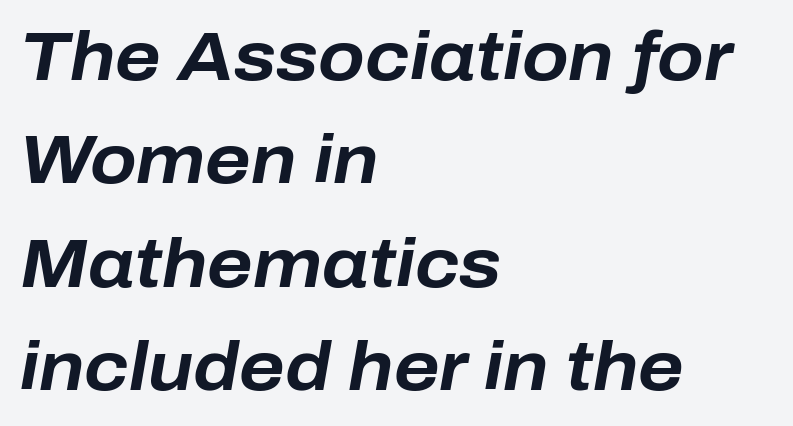
Note the varied advance widths — an 'i' is clearly narrower than an 'm'. If you drew a line through each stem, it would be angled. The rendering keeps characters at their native spacing. Vertically, the passage feels balanced, rows spaced as you'd expect.
